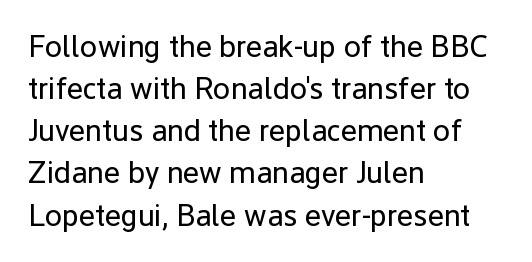
{"serif": "no", "italic": "no", "bold": "no", "weight": "regular", "width": "normal", "stroke_contrast": "low", "x_height": "medium", "monospaced": "no", "underline": "no", "align": "left", "line_spacing": "normal", "line_spacing_ratio": 1.36, "letter_spacing": "normal", "letter_spacing_em": 0.0, "glyph_px": 31}
